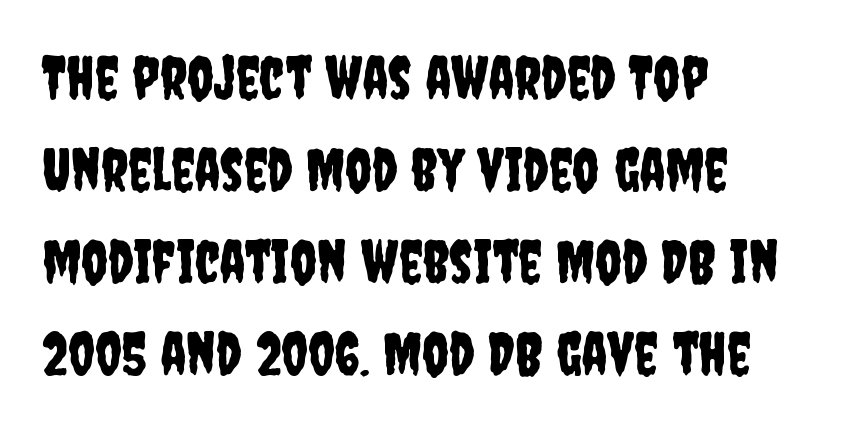
Q: Is the text italic (slanted)? A: No, it is upright.
Q: Is the typeface a serif or a sans-serif typeface? A: Sans-serif.
Q: Is the text underlined? A: No.
Q: How is the paragraph aligned? A: Left-aligned.
Q: Is the spacing between letters normal or unusually wide? A: Normal.
Q: Is the spacing between lines tight, normal or loose? A: Normal.
Q: Width (condensed, normal, or wide)? A: Condensed.
Q: Stroke contrast? A: Low.
Q: x-height? A: Large.
Q: Monospaced? A: No.
